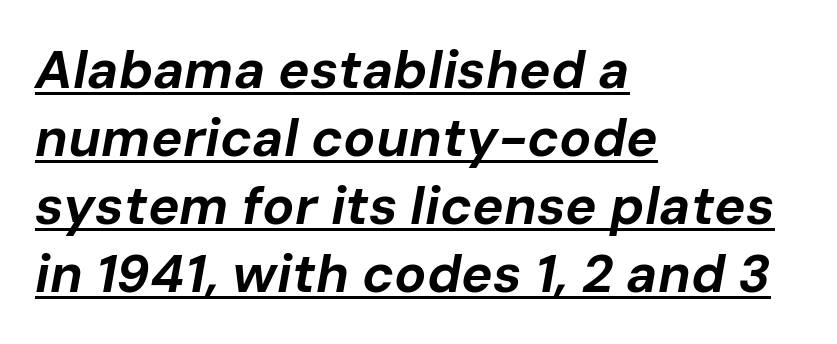
Nothing unusual about the tracking: characters are spaced as the font intends. Left-aligned paragraph, ragged on the right. Is this a fixed-width face? No — the glyphs have proportional, varying widths. You can tell it's italic because the verticals aren't actually vertical. Rows of type keep a routine distance in the vertical direction. A full-strength bold gives these letters their thick strokes.
